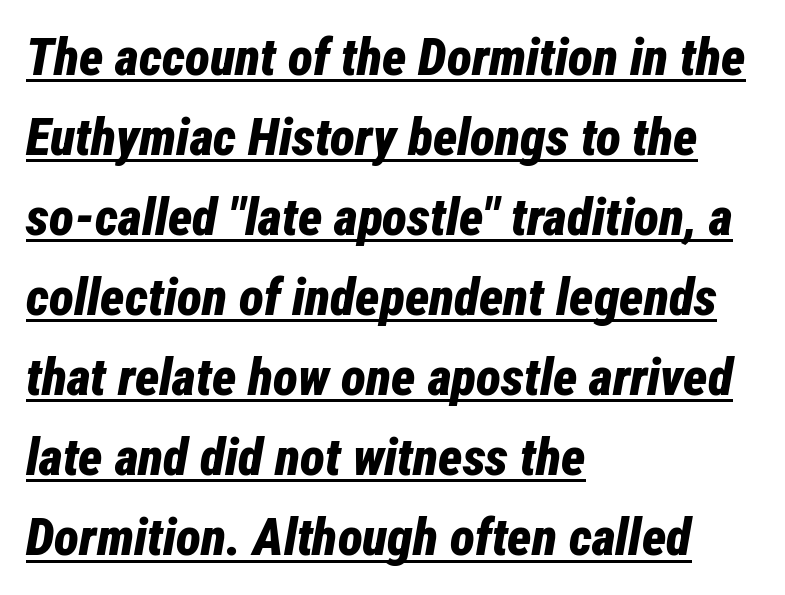
Q: Is the text bold? A: Yes.
Q: Is the text italic (slanted)? A: Yes, it leans right by about 12 degrees.
Q: Is the text underlined? A: Yes.
Q: How is the paragraph aligned? A: Left-aligned.
Q: Is the spacing between letters normal or unusually wide? A: Normal.
Q: Is the spacing between lines tight, normal or loose? A: Normal.
Q: Width (condensed, normal, or wide)? A: Condensed.
Q: Stroke contrast? A: Low.
Q: x-height? A: Medium.
Q: Monospaced? A: No.
